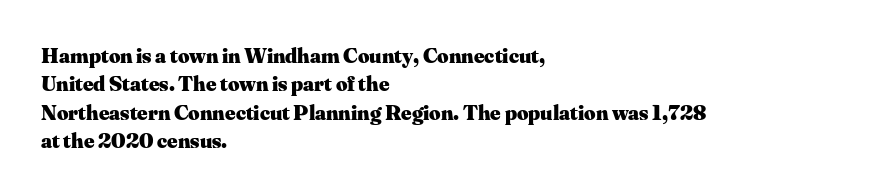
Q: Is the text bold? A: Yes.
Q: Is the text italic (slanted)? A: No, it is upright.
Q: Is the text underlined? A: No.
Q: How is the paragraph aligned? A: Left-aligned.
Q: Is the spacing between letters normal or unusually wide? A: Normal.
Q: Is the spacing between lines tight, normal or loose? A: Normal.
